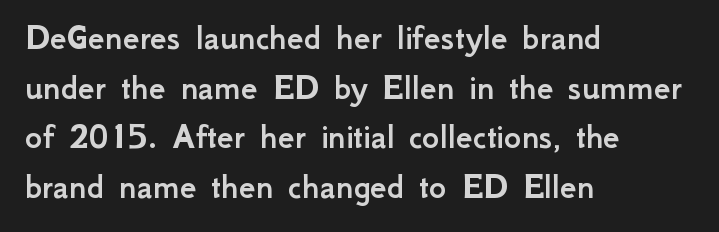
{"serif": "no", "italic": "no", "width": "normal", "stroke_contrast": "low", "x_height": "small", "monospaced": "no", "underline": "no", "align": "left", "line_spacing": "normal", "line_spacing_ratio": 1.34, "letter_spacing": "normal", "letter_spacing_em": 0.0, "glyph_px": 37}
